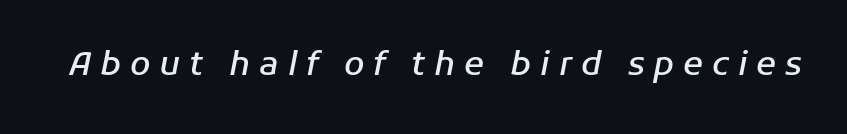
{"italic": "yes", "lean": "right", "slant_degrees": 11, "bold": "semi", "weight": "semibold", "width": "normal", "stroke_contrast": "low", "x_height": "medium", "monospaced": "no", "underline": "no", "letter_spacing": "wide", "letter_spacing_em": 0.27, "glyph_px": 33}
